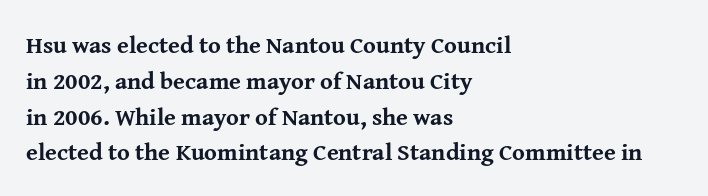
The image shows 24 px bold type, upright; set left-aligned, normal line spacing (1.49x), normal letter spacing, not underlined.
